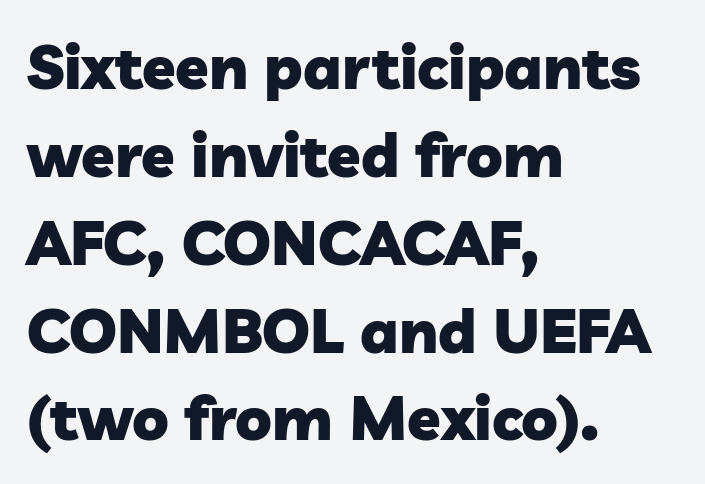
Q: Is the text bold? A: Yes.
Q: Is the typeface a serif or a sans-serif typeface? A: Sans-serif.
Q: Is the text underlined? A: No.
Q: How is the paragraph aligned? A: Left-aligned.
Q: Is the spacing between letters normal or unusually wide? A: Normal.
Q: Is the spacing between lines tight, normal or loose? A: Normal.
Q: Width (condensed, normal, or wide)? A: Normal.
Q: Stroke contrast? A: Low.
Q: x-height? A: Medium.
Q: Monospaced? A: No.
